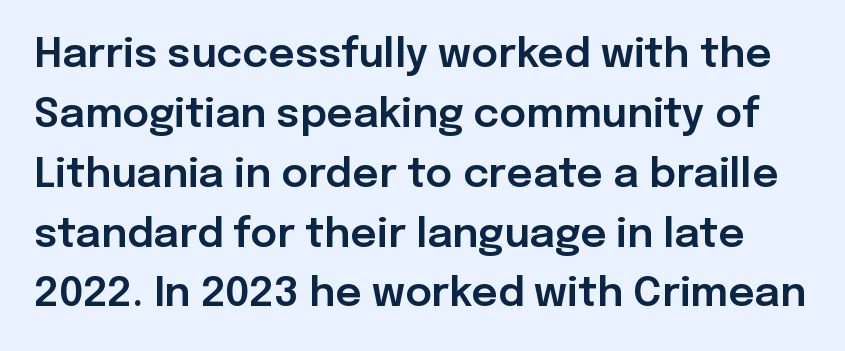
The tracking reads as untouched default to a designer's eye. Type style note: lacks serifs. Each letter keeps its own natural width here, so spacing adapts to shape. Successive baselines arrive at the customary interval. Only glyphs here, with clear space below each row.
